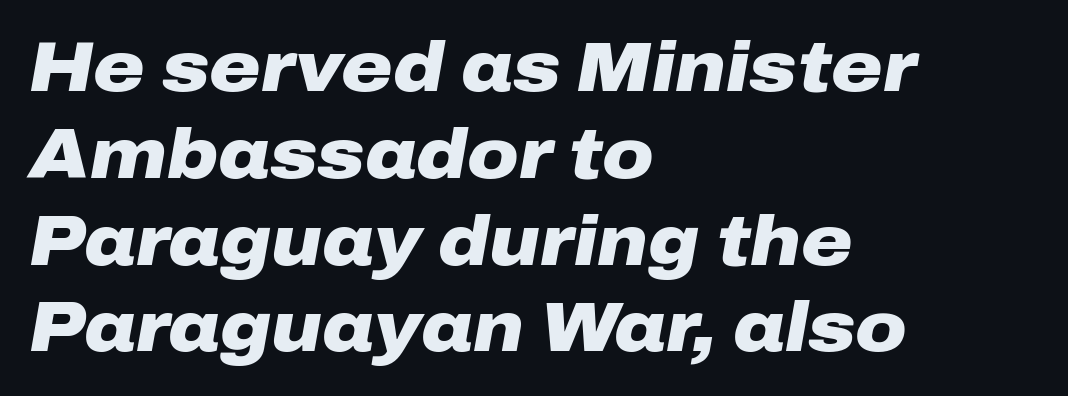
Q: Is the text bold? A: Yes.
Q: Is the text italic (slanted)? A: Yes, it leans right by about 10 degrees.
Q: Is the text underlined? A: No.
Q: How is the paragraph aligned? A: Left-aligned.
Q: Is the spacing between letters normal or unusually wide? A: Normal.
Q: Width (condensed, normal, or wide)? A: Wide.
Q: Stroke contrast? A: Low.
Q: x-height? A: Medium.
Q: Monospaced? A: No.
